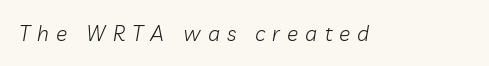
The lettering tilts uniformly, giving the passage an italic look. This rendering widens character spacing well past its baseline value. Stroke thickness stays within the range of a standard reading face or lighter. The specimen omits any rule beneath the text block's lines.
